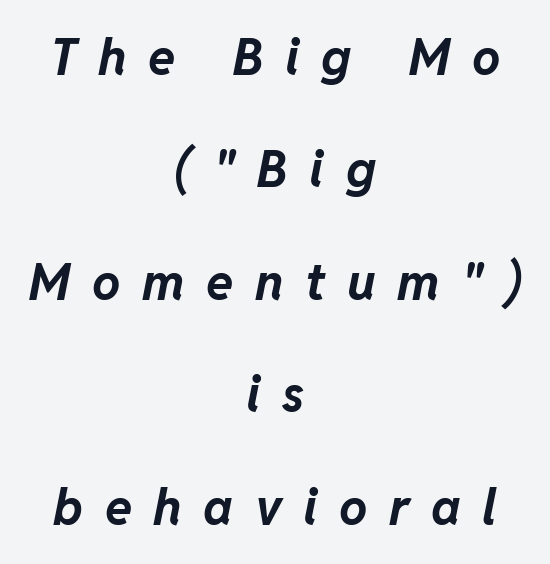
The image shows 50 px bold type, italic (leaning right); set centered, loose line spacing (2.25x), unusually wide letter spacing (+0.43 em), not underlined; low stroke contrast and a medium x-height.
